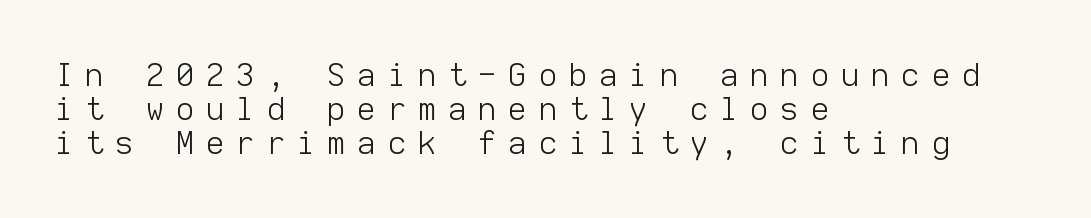
Q: Is the text bold? A: No.
Q: Is the text italic (slanted)? A: No, it is upright.
Q: Is the typeface a serif or a sans-serif typeface? A: Sans-serif.
Q: Is the text underlined? A: No.
Q: How is the paragraph aligned? A: Left-aligned.
Q: Is the spacing between letters normal or unusually wide? A: Unusually wide.
Q: Is the spacing between lines tight, normal or loose? A: Tight.
Q: Width (condensed, normal, or wide)? A: Normal.
Q: Stroke contrast? A: Low.
Q: x-height? A: Medium.
Q: Monospaced? A: Yes.
